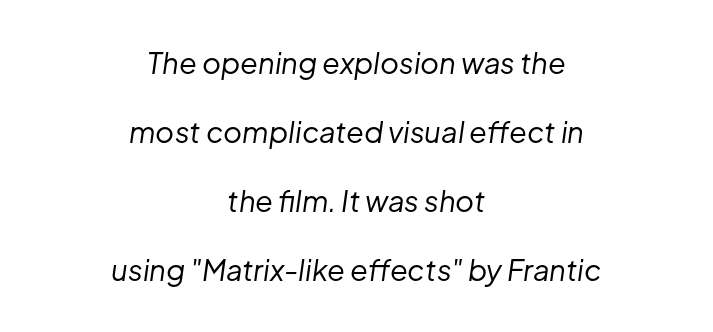
The image shows 29 px regular-weight type, italic (leaning right); set centered, loose line spacing (2.38x), normal letter spacing, not underlined; low stroke contrast and a medium x-height.
